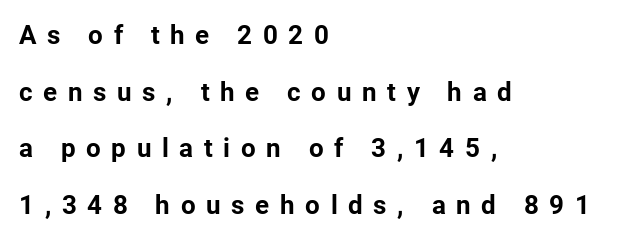
Q: Is the text bold? A: Yes.
Q: Is the text italic (slanted)? A: No, it is upright.
Q: Is the text underlined? A: No.
Q: How is the paragraph aligned? A: Left-aligned.
Q: Is the spacing between letters normal or unusually wide? A: Unusually wide.
Q: Is the spacing between lines tight, normal or loose? A: Loose.
